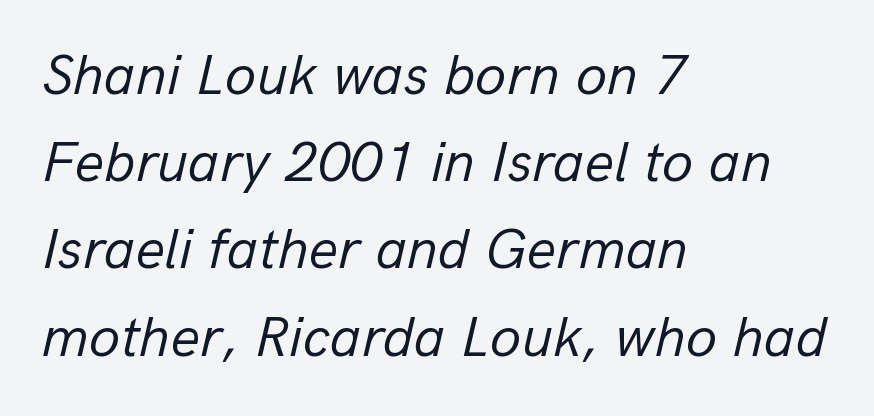
Q: Is the text bold? A: No.
Q: Is the text italic (slanted)? A: Yes, it leans right by about 13 degrees.
Q: Is the text underlined? A: No.
Q: How is the paragraph aligned? A: Left-aligned.
Q: Is the spacing between letters normal or unusually wide? A: Normal.
Q: Is the spacing between lines tight, normal or loose? A: Normal.
Q: Width (condensed, normal, or wide)? A: Normal.
Q: Stroke contrast? A: Low.
Q: x-height? A: Medium.
Q: Monospaced? A: No.
